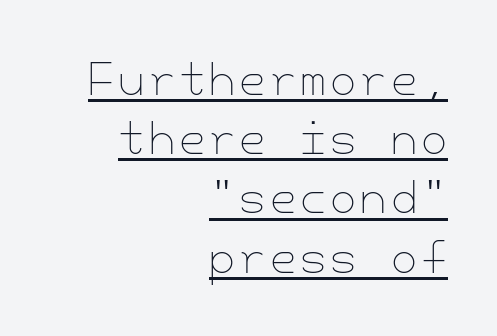
The image shows 42 px thin type, upright; set right-aligned, normal line spacing (1.41x), underlined; low stroke contrast and a small x-height.
